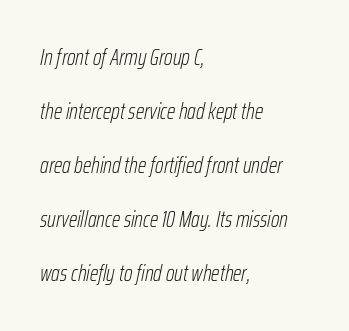
The image shows 22 px text type, italic (leaning right); set left-aligned, loose line spacing (2.45x), normal letter spacing, not underlined.
